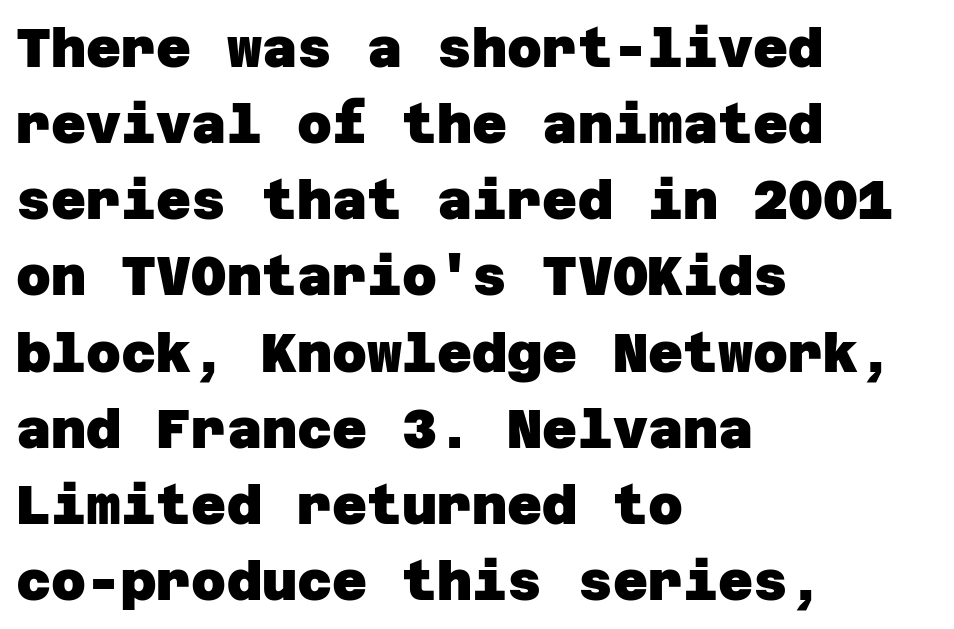
Q: Is the text bold? A: Yes.
Q: Is the typeface a serif or a sans-serif typeface? A: Sans-serif.
Q: Is the text underlined? A: No.
Q: How is the paragraph aligned? A: Left-aligned.
Q: Is the spacing between letters normal or unusually wide? A: Normal.
Q: Is the spacing between lines tight, normal or loose? A: Normal.
Q: Width (condensed, normal, or wide)? A: Normal.
Q: Stroke contrast? A: Low.
Q: x-height? A: Large.
